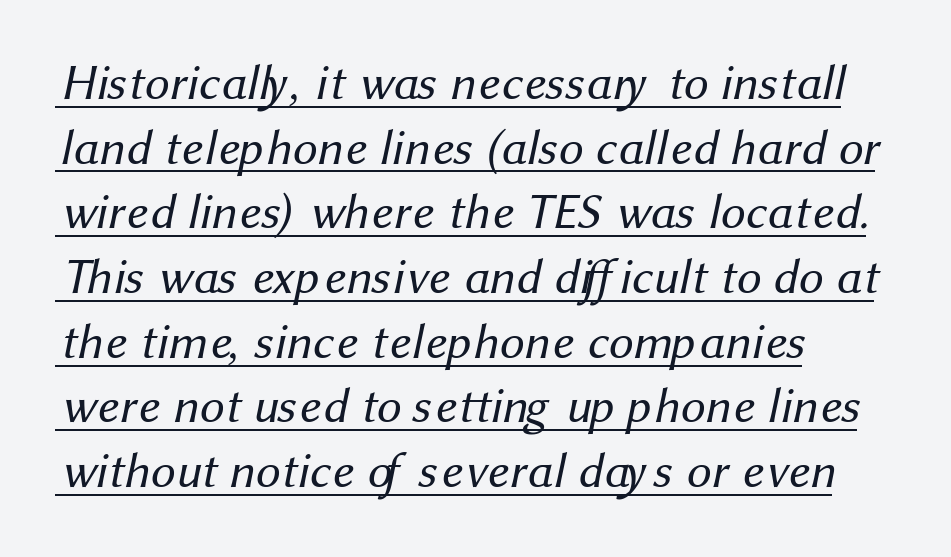
The image shows 49 px regular-weight sans-serif type; set left-aligned, normal line spacing (1.32x), normal letter spacing, underlined; medium stroke contrast and a medium x-height.
